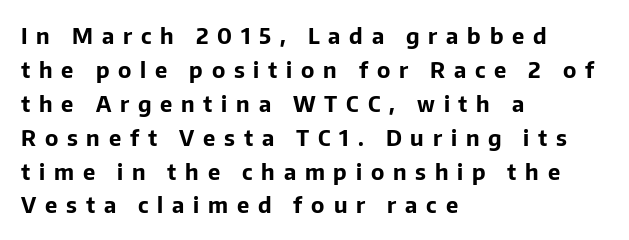
{"italic": "no", "bold": "yes", "underline": "no", "align": "left", "line_spacing": "normal", "line_spacing_ratio": 1.54, "letter_spacing": "wide", "letter_spacing_em": 0.4, "glyph_px": 22}
